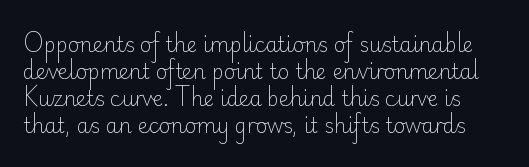
The image shows 20 px text type, upright; set normal line spacing (1.35x), normal letter spacing, not underlined.
